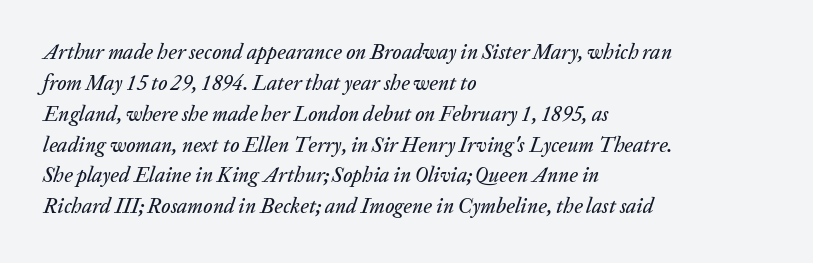
{"italic": "yes", "lean": "right", "slant_degrees": 20, "underline": "no", "align": "left", "line_spacing": "normal", "line_spacing_ratio": 1.47, "letter_spacing": "normal", "letter_spacing_em": 0.0, "glyph_px": 21}
